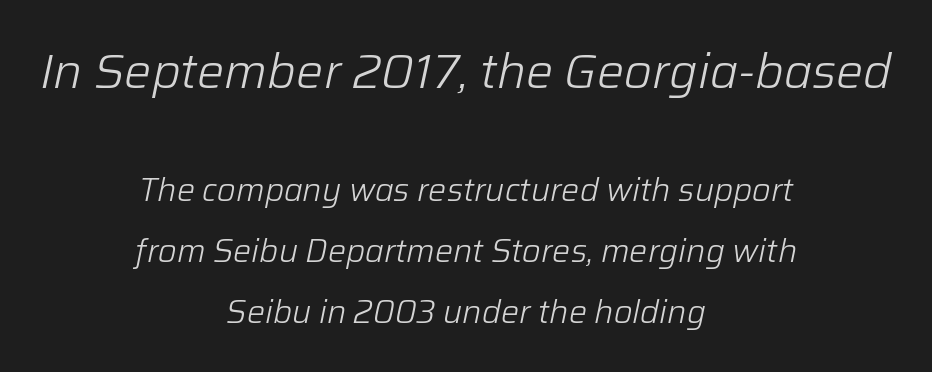
Words appear dense and cohesive because spacing is normal. Italic? Definitely — the glyphs are oblique. This layout puts the oversized block above and the modest block below. The setting favours the middle, as headings and verse often do.
